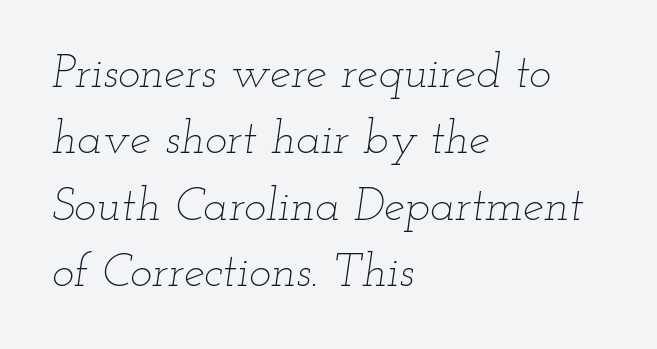
Q: Is the text bold? A: No.
Q: Is the text italic (slanted)? A: Yes, it leans right by about 12 degrees.
Q: Is the text underlined? A: No.
Q: How is the paragraph aligned? A: Left-aligned.
Q: Is the spacing between letters normal or unusually wide? A: Normal.
Q: Is the spacing between lines tight, normal or loose? A: Normal.
Q: Width (condensed, normal, or wide)? A: Wide.
Q: Stroke contrast? A: Low.
Q: x-height? A: Small.
Q: Monospaced? A: No.
